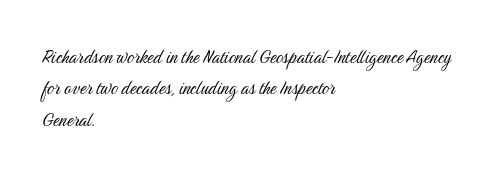
The image shows 22 px text type; set left-aligned, normal line spacing (1.43x), normal letter spacing, not underlined.
